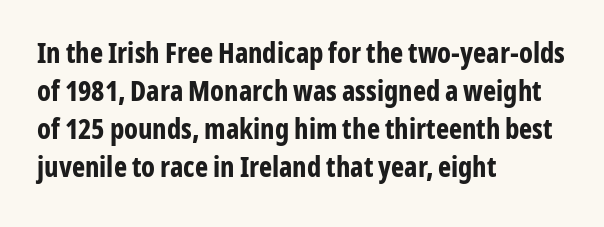
Q: Is the text bold? A: Yes.
Q: Is the text italic (slanted)? A: No, it is upright.
Q: Is the typeface a serif or a sans-serif typeface? A: Sans-serif.
Q: Is the text underlined? A: No.
Q: How is the paragraph aligned? A: Left-aligned.
Q: Is the spacing between letters normal or unusually wide? A: Normal.
Q: Is the spacing between lines tight, normal or loose? A: Normal.
Q: Width (condensed, normal, or wide)? A: Condensed.
Q: Stroke contrast? A: Low.
Q: x-height? A: Medium.
Q: Monospaced? A: No.
